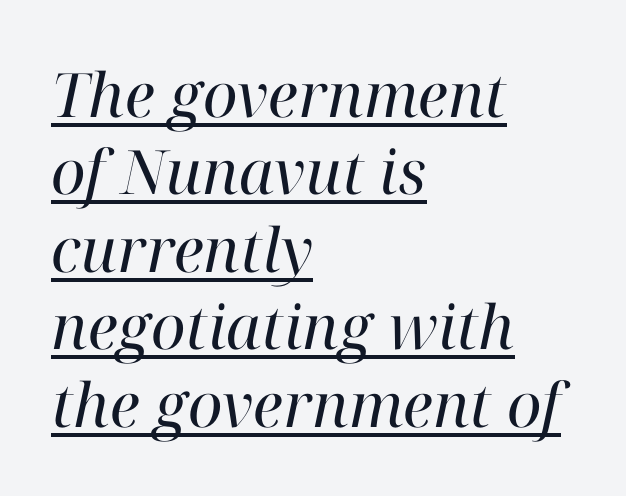
The image shows 61 px regular-weight serif type, italic (leaning right); set left-aligned, normal line spacing (1.27x), normal letter spacing, underlined; high stroke contrast and a medium x-height.
